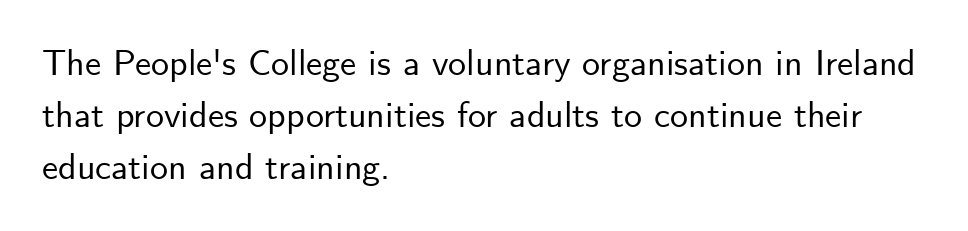
The image shows 36 px sans-serif type, upright; set left-aligned, normal line spacing (1.45x), normal letter spacing, not underlined; low stroke contrast and a small x-height.
